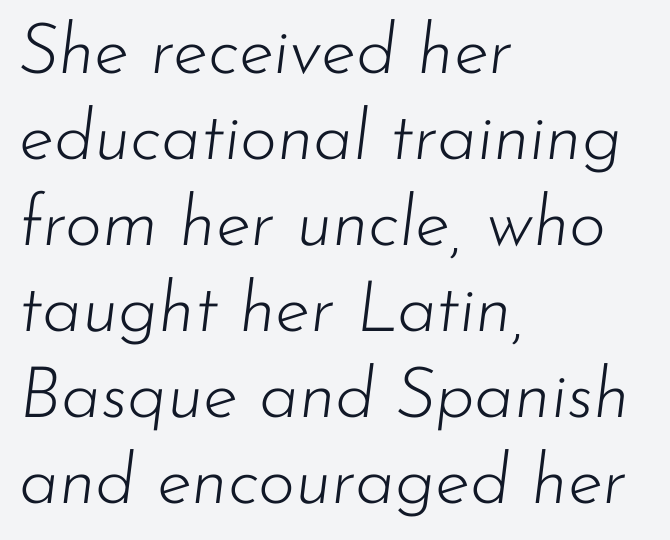
{"italic": "yes", "lean": "right", "slant_degrees": 7, "bold": "no", "weight": "light", "width": "normal", "stroke_contrast": "low", "x_height": "small", "monospaced": "no", "underline": "no", "align": "left", "line_spacing_ratio": 1.21, "letter_spacing": "normal", "letter_spacing_em": 0.0, "glyph_px": 71}
